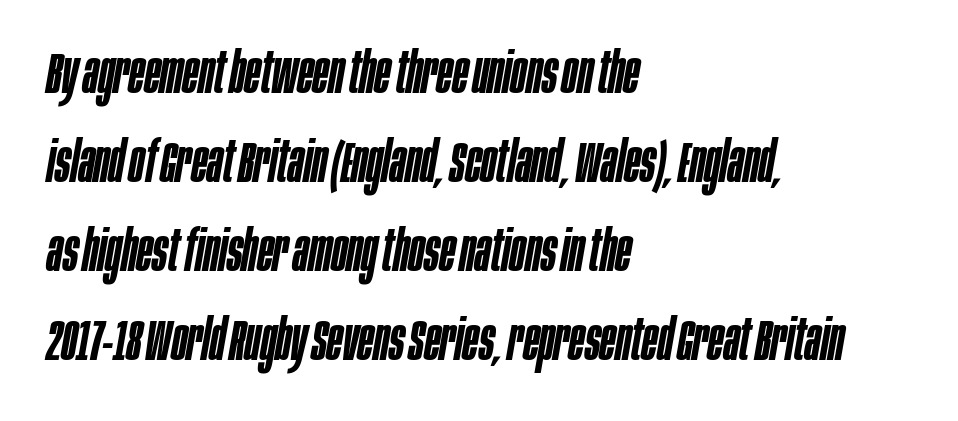
The image shows 57 px semibold, condensed type, italic (leaning right); set left-aligned, normal line spacing (1.56x), normal letter spacing, not underlined; low stroke contrast and a large x-height.
